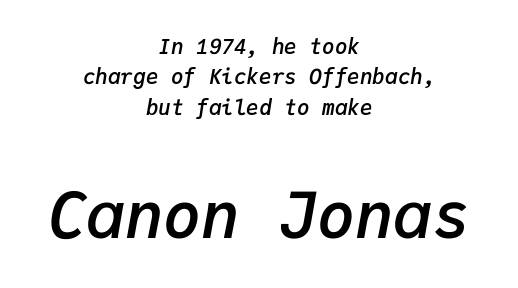
Q: Is the text bold? A: Semi-bold.
Q: Is the text italic (slanted)? A: Yes, it leans right by about 9 degrees.
Q: Is the text underlined? A: No.
Q: How is the paragraph aligned? A: Centered.
Q: Is the spacing between letters normal or unusually wide? A: Normal.
Q: Is the spacing between lines tight, normal or loose? A: Normal.
Q: Which block of text is set in a larger size, the first (top) or the second (bottom)? A: The second (bottom) one.
Q: Width (condensed, normal, or wide)? A: Normal.
Q: Stroke contrast? A: Low.
Q: x-height? A: Medium.
Q: Monospaced? A: Yes.
